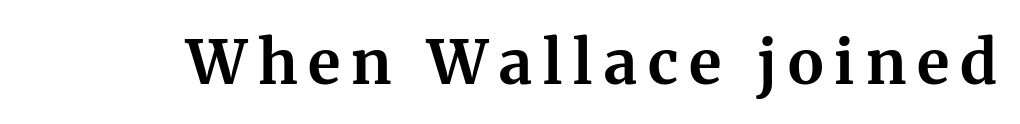
{"serif": "yes", "italic": "no", "bold": "yes", "weight": "bold", "width": "normal", "stroke_contrast": "medium", "x_height": "medium", "monospaced": "no", "underline": "no", "glyph_px": 61}
